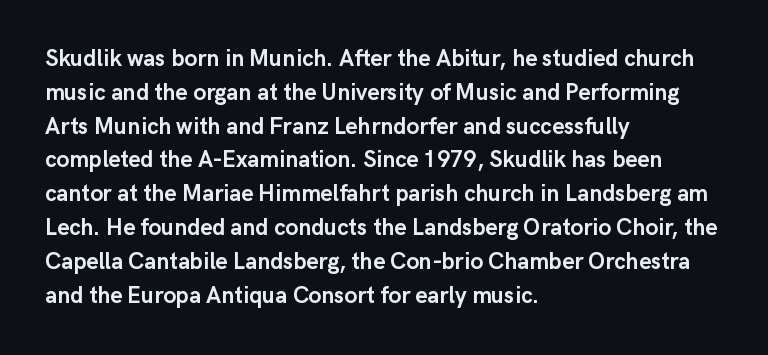
The image shows 23 px bold type, upright; set left-aligned, normal line spacing (1.47x), normal letter spacing, not underlined.
